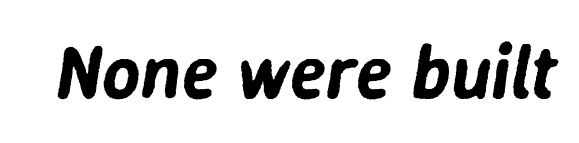
Q: Is the text italic (slanted)? A: Yes, it leans right by about 9 degrees.
Q: Is the text underlined? A: No.
Q: Is the spacing between letters normal or unusually wide? A: Normal.
Q: Width (condensed, normal, or wide)? A: Normal.
Q: Stroke contrast? A: Low.
Q: x-height? A: Medium.
Q: Monospaced? A: No.
